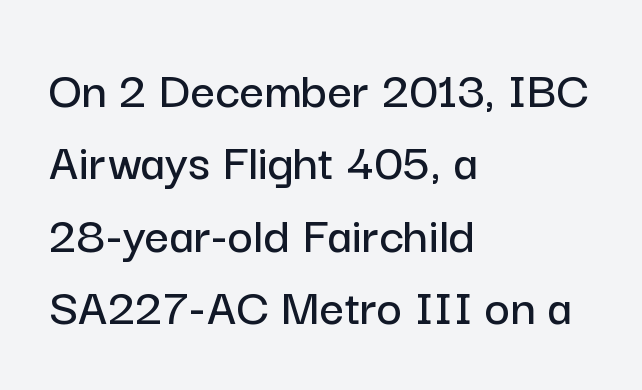
{"serif": "no", "italic": "no", "width": "normal", "stroke_contrast": "low", "x_height": "medium", "monospaced": "no", "underline": "no", "align": "left", "line_spacing": "normal", "line_spacing_ratio": 1.34, "letter_spacing": "normal", "letter_spacing_em": 0.0, "glyph_px": 54}
